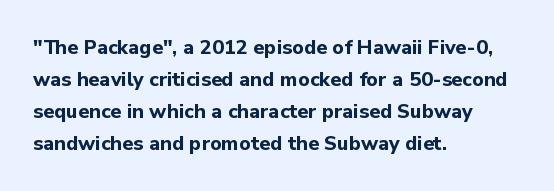
The passage shown is emphatically bold. Clear beneath every line of the passage. Characters remain perfectly vertical along every line. These lines sit exactly where default settings would place them. The horizontal fit of the characters is conventional and even. Each line starts at the same left margin while the right side varies.
